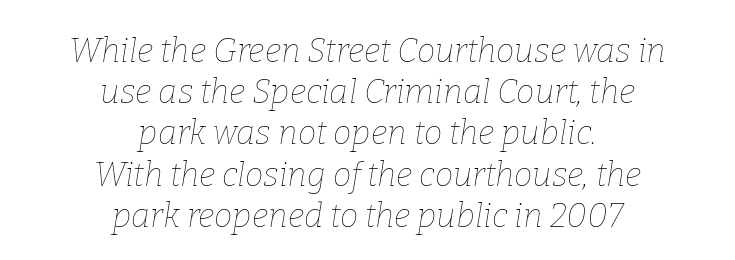
{"italic": "yes", "lean": "right", "slant_degrees": 9, "bold": "no", "weight": "thin", "width": "normal", "stroke_contrast": "low", "x_height": "medium", "monospaced": "no", "underline": "no", "align": "center", "line_spacing": "normal", "line_spacing_ratio": 1.25, "letter_spacing": "normal", "letter_spacing_em": 0.0, "glyph_px": 33}
